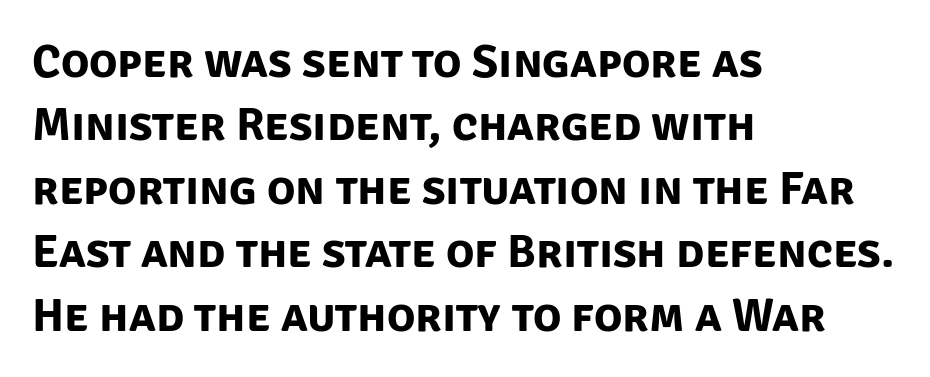
{"serif": "no", "bold": "yes", "weight": "bold", "width": "normal", "stroke_contrast": "low", "x_height": "large", "monospaced": "no", "underline": "no", "align": "left", "line_spacing": "normal", "line_spacing_ratio": 1.35, "letter_spacing": "normal", "letter_spacing_em": 0.0, "glyph_px": 47}
